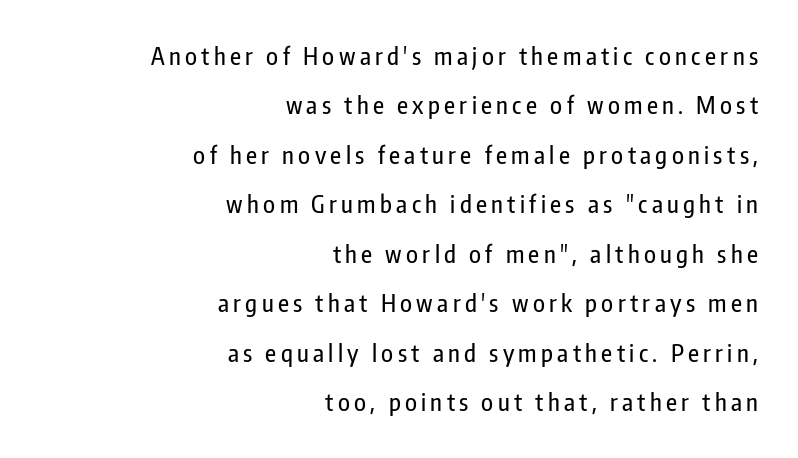
The space between consecutive lines is lavish. The foot of each line stays bare and open. Is there any slant? The stems are plumb. The rag falls on the left side of this text block.
